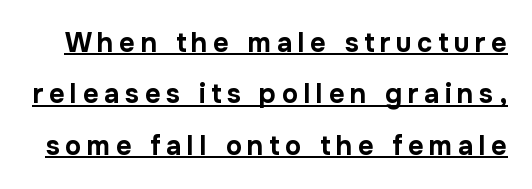
{"italic": "no", "bold": "yes", "underline": "yes", "line_spacing": "loose", "line_spacing_ratio": 1.9, "letter_spacing": "wide", "letter_spacing_em": 0.21, "glyph_px": 27}
